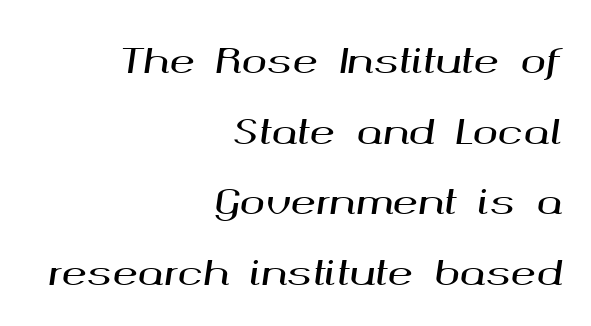
{"italic": "yes", "lean": "right", "slant_degrees": 8, "width": "wide", "stroke_contrast": "medium", "x_height": "medium", "monospaced": "no", "underline": "no", "align": "right", "line_spacing": "loose", "line_spacing_ratio": 2.08, "letter_spacing": "normal", "letter_spacing_em": 0.0, "glyph_px": 34}
